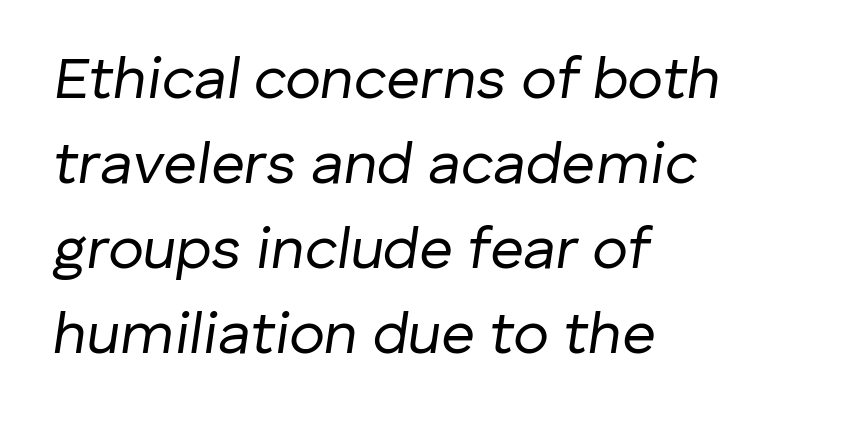
The face used here is proportionally spaced, like ordinary book or web type. The area under the type is left untouched. Tracking here is standard; glyphs follow each other at the usual distance. Students, observe: this is what conventionally led text looks like.
